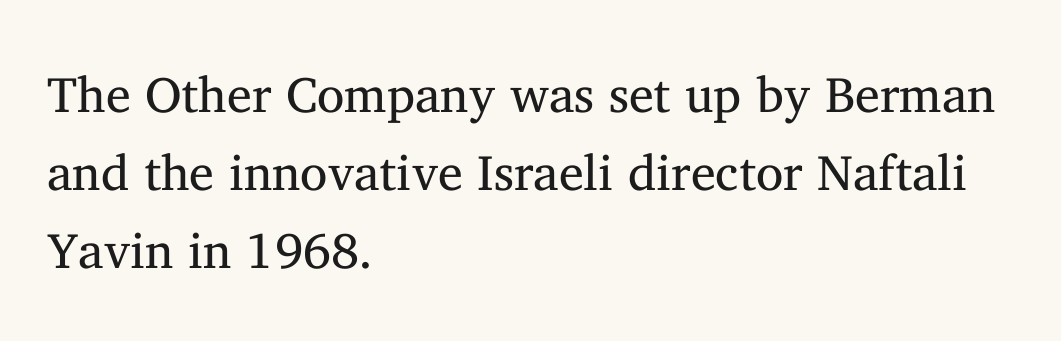
A typesetter would mark this as roman, not italic. Standard letterfit; no display-style spreading of the glyphs. No word sits above an underline. A light-to-regular cut is what we see here. Line spacing here is normal.
